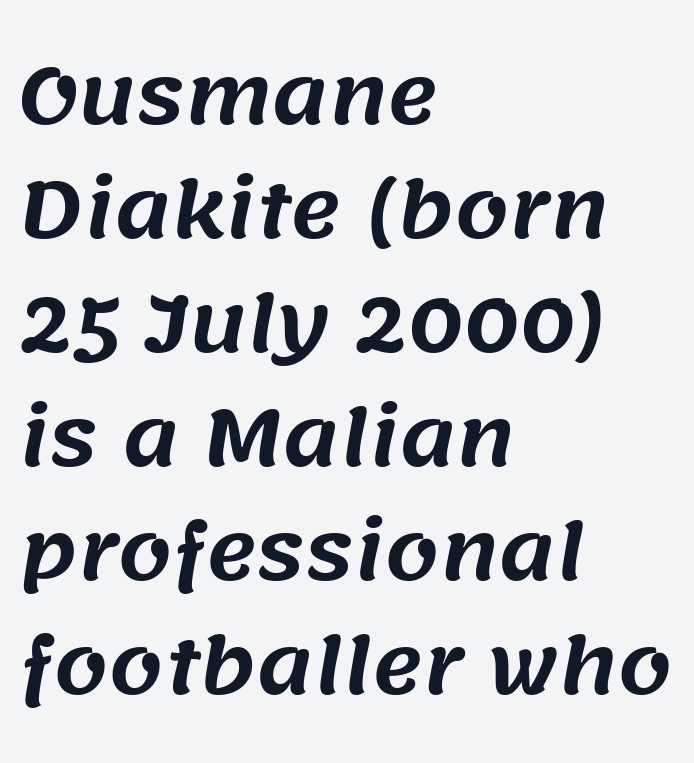
Q: Is the typeface a serif or a sans-serif typeface? A: Sans-serif.
Q: Is the text underlined? A: No.
Q: How is the paragraph aligned? A: Left-aligned.
Q: Is the spacing between letters normal or unusually wide? A: Normal.
Q: Is the spacing between lines tight, normal or loose? A: Normal.
Q: Width (condensed, normal, or wide)? A: Normal.
Q: Stroke contrast? A: Medium.
Q: x-height? A: Large.
Q: Monospaced? A: No.
